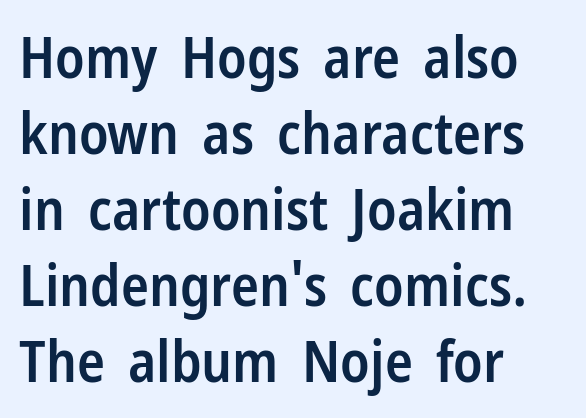
Q: Is the text bold? A: Semi-bold.
Q: Is the text italic (slanted)? A: No, it is upright.
Q: Is the typeface a serif or a sans-serif typeface? A: Sans-serif.
Q: Is the text underlined? A: No.
Q: How is the paragraph aligned? A: Left-aligned.
Q: Is the spacing between letters normal or unusually wide? A: Normal.
Q: Is the spacing between lines tight, normal or loose? A: Normal.
Q: Width (condensed, normal, or wide)? A: Condensed.
Q: Stroke contrast? A: Low.
Q: x-height? A: Medium.
Q: Monospaced? A: No.
